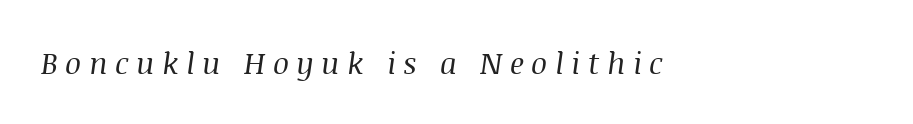
Is this a fixed-width face? No — the glyphs have proportional, varying widths. A bare baseline throughout the passage. This rendering employs a face with finishing strokes, i.e., a serif. The paragraph has a hard left edge and a soft right edge. The glyphs look as if they've been sheared to an angle.
